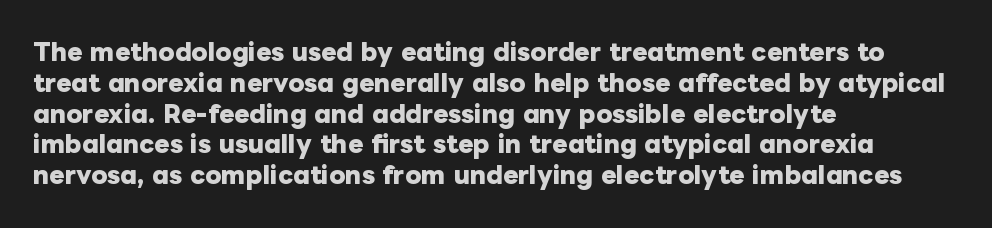
{"italic": "no", "bold": "yes", "underline": "no", "align": "left", "line_spacing": "normal", "line_spacing_ratio": 1.34, "letter_spacing": "normal", "letter_spacing_em": 0.0, "glyph_px": 23}
